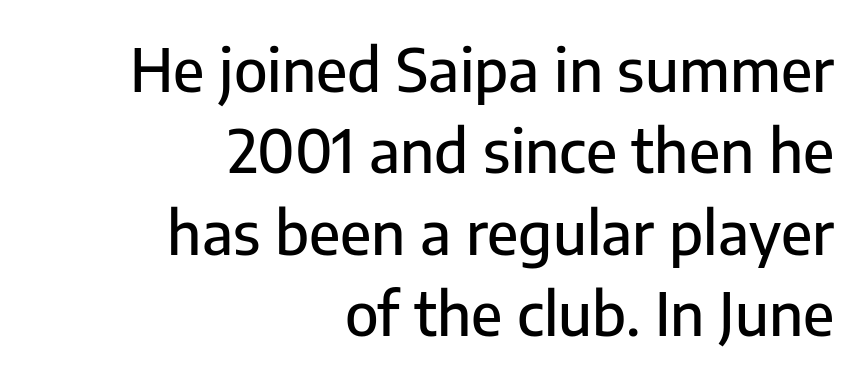
Q: Is the text italic (slanted)? A: No, it is upright.
Q: Is the typeface a serif or a sans-serif typeface? A: Sans-serif.
Q: Is the text underlined? A: No.
Q: How is the paragraph aligned? A: Right-aligned.
Q: Is the spacing between letters normal or unusually wide? A: Normal.
Q: Is the spacing between lines tight, normal or loose? A: Normal.
Q: Width (condensed, normal, or wide)? A: Normal.
Q: Stroke contrast? A: Low.
Q: x-height? A: Medium.
Q: Monospaced? A: No.
